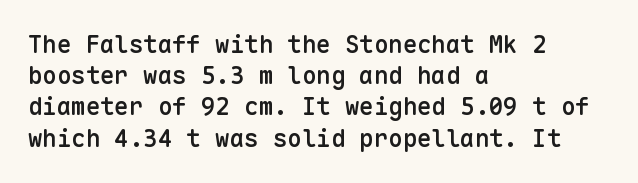
Students, this is semibold: more ink than regular, less than bold. Letter spacing: default. Any mark beneath the type? The region is blank. Rows of type keep a routine distance in the vertical direction. These lines are set flush left with a ragged right edge. Posture: straight, roman, zero tilt.
